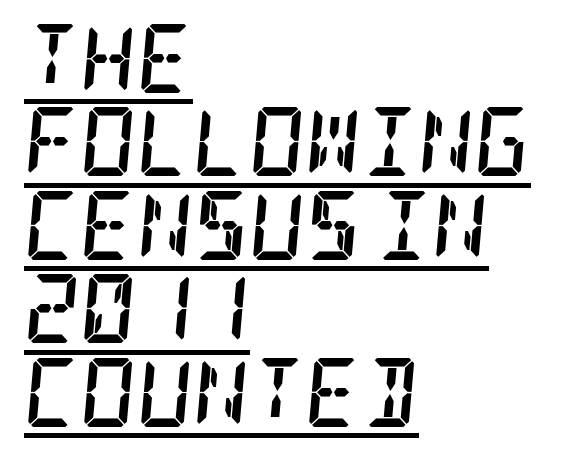
Q: Is the text bold? A: Yes.
Q: Is the text italic (slanted)? A: Yes, it leans right by about 5 degrees.
Q: Is the typeface a serif or a sans-serif typeface? A: Serif.
Q: Is the text underlined? A: Yes.
Q: How is the paragraph aligned? A: Left-aligned.
Q: Is the spacing between letters normal or unusually wide? A: Normal.
Q: Width (condensed, normal, or wide)? A: Condensed.
Q: Stroke contrast? A: Low.
Q: x-height? A: Large.
